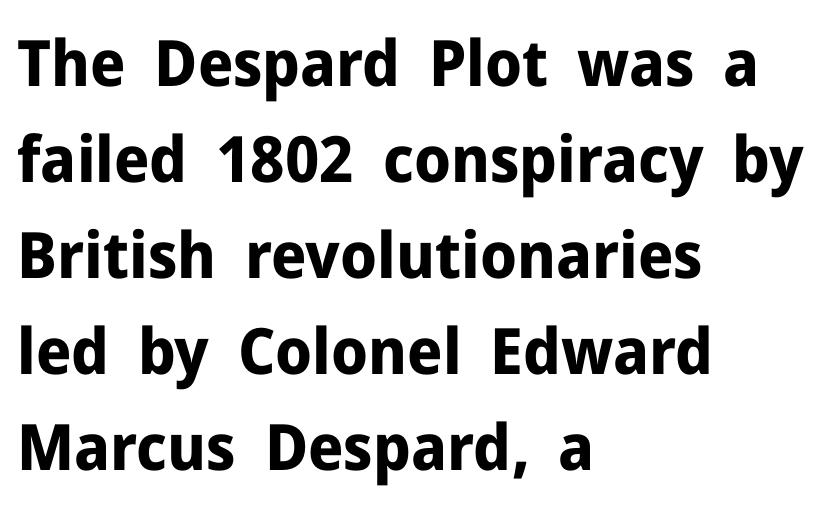
{"serif": "no", "italic": "no", "bold": "yes", "weight": "bold", "width": "normal", "stroke_contrast": "low", "x_height": "medium", "monospaced": "no", "underline": "no", "align": "left", "line_spacing": "normal", "line_spacing_ratio": 1.5, "letter_spacing": "normal", "letter_spacing_em": 0.0, "glyph_px": 64}
